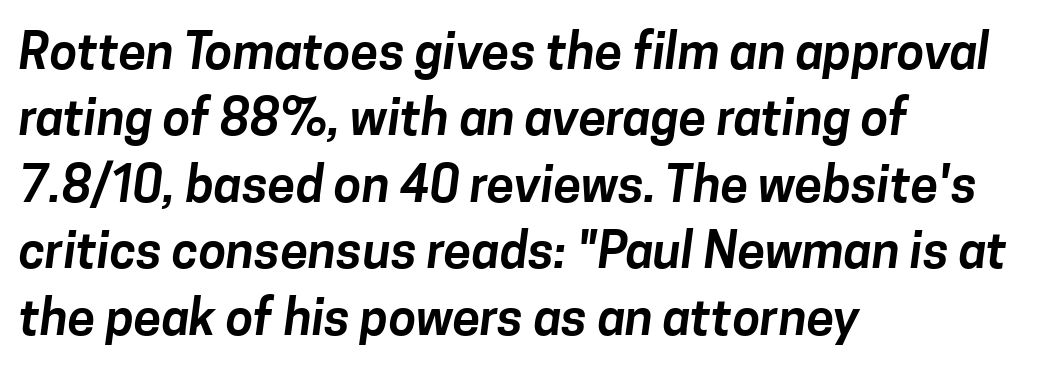
Quick note: interline space is typical. The text block is weighted toward the left margin, trailing off unevenly rightward. Does the type have serifs? No, each stem ends abruptly. Compared with typical body copy, the letter spacing here is the same. Looks like regular typesetting: each glyph gets only the width it needs. Nobody drew a line under any word here.
